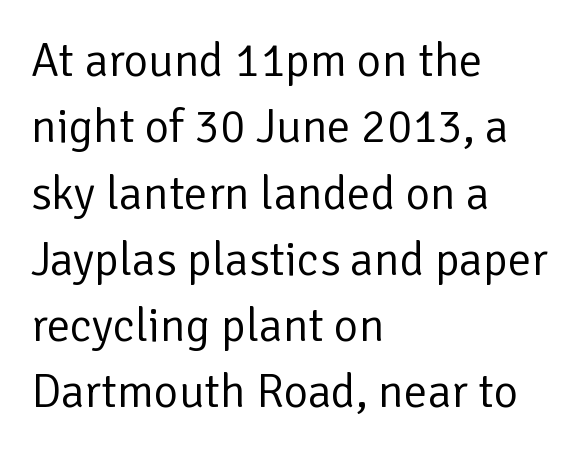
{"serif": "no", "italic": "no", "bold": "no", "weight": "regular", "width": "normal", "stroke_contrast": "low", "x_height": "medium", "monospaced": "no", "underline": "no", "align": "left", "line_spacing": "normal", "line_spacing_ratio": 1.41, "letter_spacing": "normal", "letter_spacing_em": 0.0, "glyph_px": 47}
